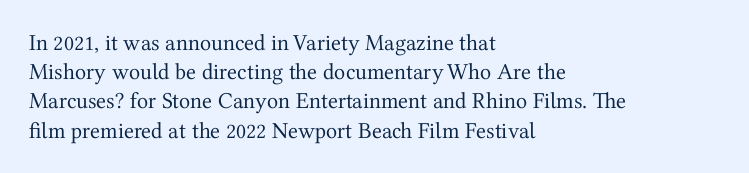
Nothing unusual about the tracking: characters are spaced as the font intends. Caption: multi-line text, flush left, ragged right. How would I describe the line gaps? Plain and ordinary. Unbolded letterforms with no extra heft.
